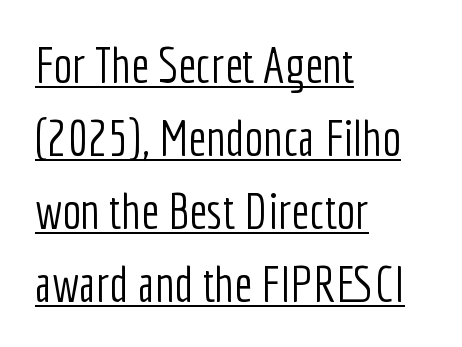
{"serif": "no", "italic": "no", "bold": "no", "weight": "light", "width": "condensed", "stroke_contrast": "low", "x_height": "medium", "monospaced": "no", "underline": "yes", "align": "left", "line_spacing": "normal", "line_spacing_ratio": 1.46, "letter_spacing": "normal", "letter_spacing_em": 0.0, "glyph_px": 50}
